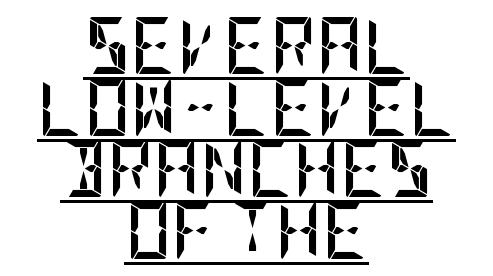
Q: Is the text bold? A: Yes.
Q: Is the text italic (slanted)? A: No, it is upright.
Q: Is the typeface a serif or a sans-serif typeface? A: Sans-serif.
Q: Is the text underlined? A: Yes.
Q: How is the paragraph aligned? A: Centered.
Q: Is the spacing between letters normal or unusually wide? A: Normal.
Q: Is the spacing between lines tight, normal or loose? A: Tight.
Q: Width (condensed, normal, or wide)? A: Condensed.
Q: Stroke contrast? A: Low.
Q: x-height? A: Large.
